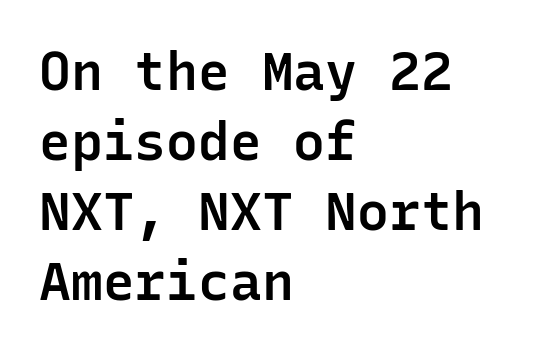
The image shows 53 px semibold sans-serif type, upright, monospaced; set left-aligned, normal line spacing (1.32x), normal letter spacing, not underlined; low stroke contrast and a medium x-height.
